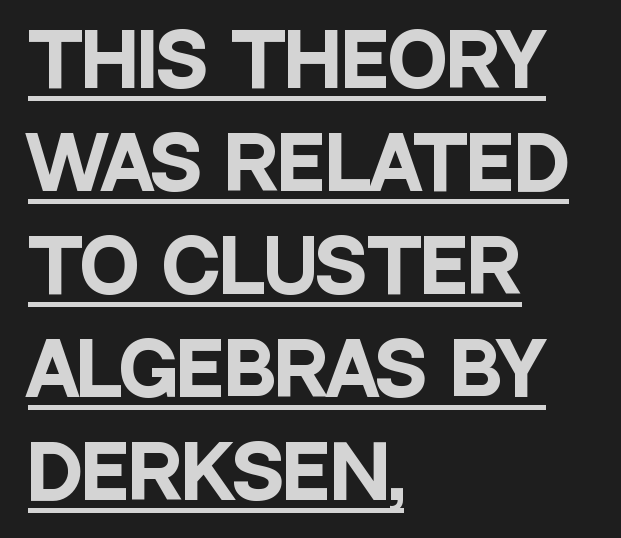
The image shows 71 px heavy, condensed sans-serif type, upright; set left-aligned, normal line spacing (1.45x), normal letter spacing, underlined; low stroke contrast and a large x-height.
